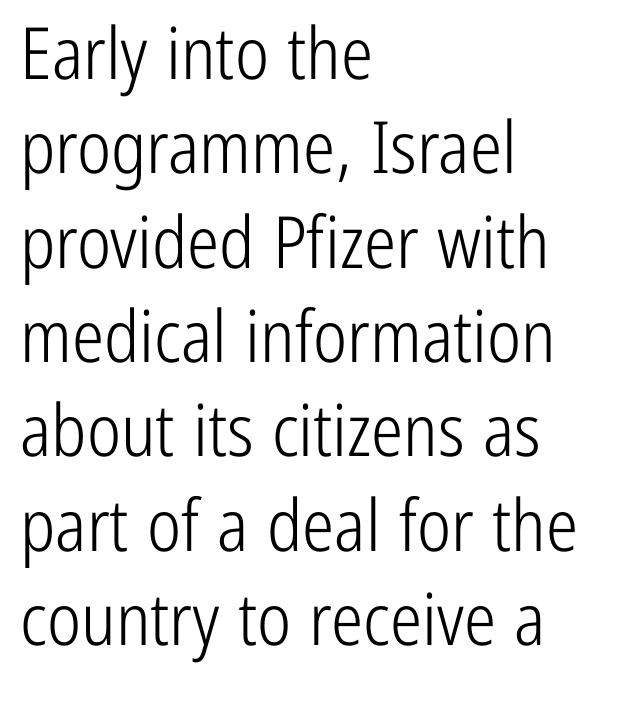
{"serif": "no", "italic": "no", "bold": "no", "weight": "light", "width": "condensed", "stroke_contrast": "low", "x_height": "medium", "monospaced": "no", "underline": "no", "align": "left", "line_spacing": "normal", "line_spacing_ratio": 1.31, "letter_spacing": "normal", "letter_spacing_em": 0.0, "glyph_px": 72}
